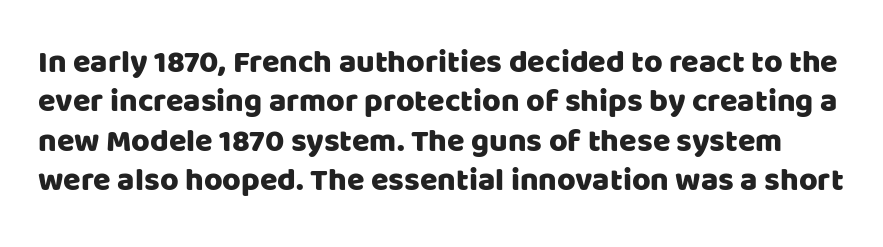
The image shows 32 px sans-serif type, upright; set line spacing 1.23x, normal letter spacing, not underlined; low stroke contrast and a large x-height.
